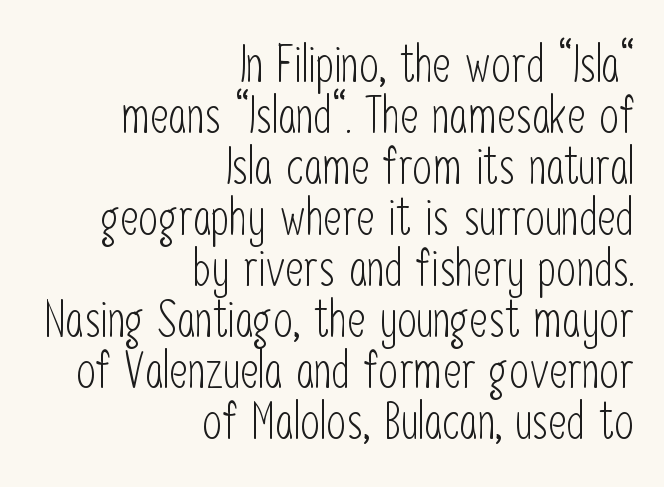
The image shows 50 px light, condensed sans-serif type, upright; set right-aligned, tight line spacing (1.02x), normal letter spacing, not underlined; low stroke contrast and a medium x-height.
